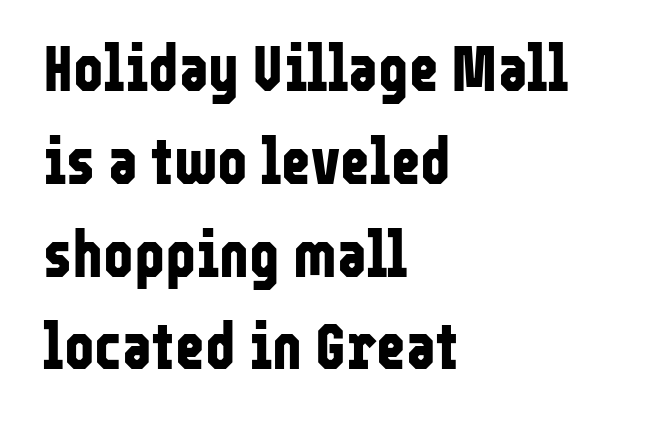
These lines keep a tight, regular rhythm from letter to letter. The rendering uses natural spacing where letterforms have individual widths. Summary of vertical rhythm: regular, with standard interline spacing. Has an underline been added? It has not.
